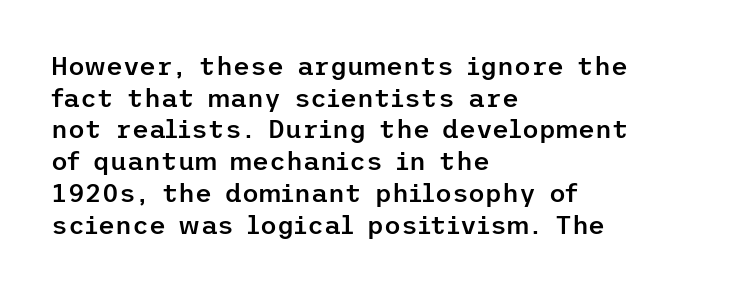
Q: Is the text bold? A: Semi-bold.
Q: Is the text italic (slanted)? A: No, it is upright.
Q: Is the text underlined? A: No.
Q: How is the paragraph aligned? A: Left-aligned.
Q: Is the spacing between letters normal or unusually wide? A: Normal.
